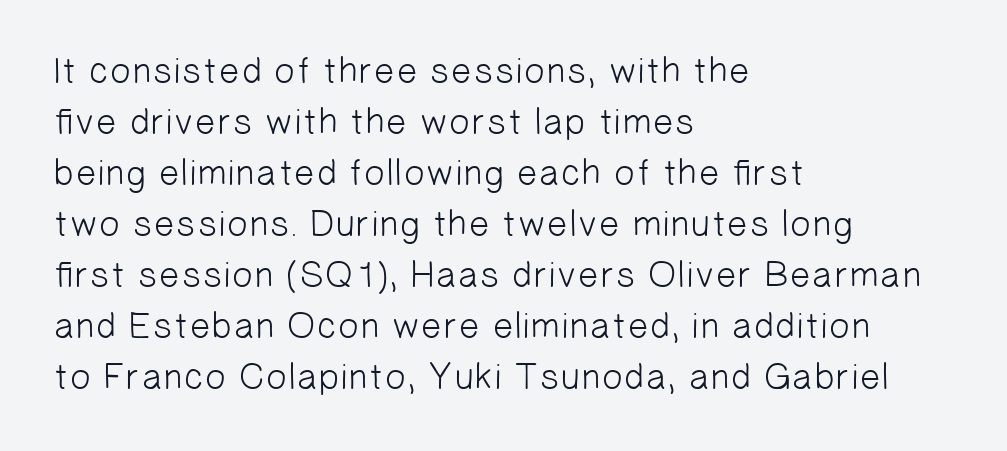
Q: Is the text bold? A: No.
Q: Is the typeface a serif or a sans-serif typeface? A: Sans-serif.
Q: Is the text underlined? A: No.
Q: How is the paragraph aligned? A: Left-aligned.
Q: Is the spacing between letters normal or unusually wide? A: Normal.
Q: Is the spacing between lines tight, normal or loose? A: Normal.
Q: Width (condensed, normal, or wide)? A: Normal.
Q: Stroke contrast? A: Low.
Q: x-height? A: Medium.
Q: Monospaced? A: No.
